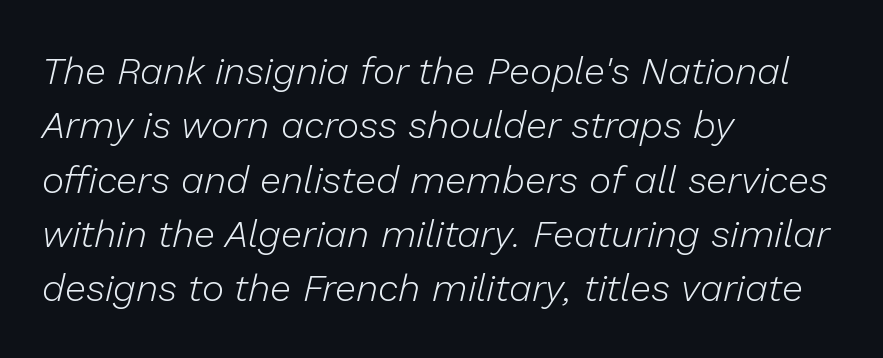
The image shows 38 px light type, italic (leaning right); set left-aligned, normal line spacing (1.43x), normal letter spacing, not underlined; low stroke contrast and a medium x-height.
